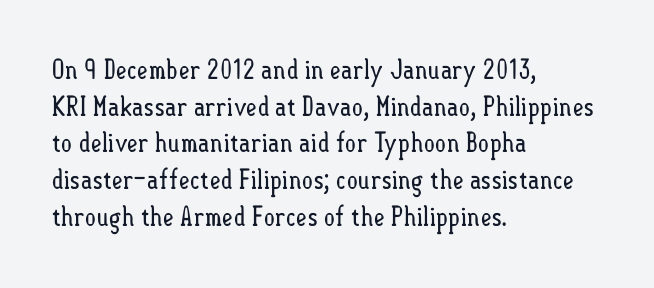
Q: Is the text bold? A: No.
Q: Is the text italic (slanted)? A: No, it is upright.
Q: Is the text underlined? A: No.
Q: How is the paragraph aligned? A: Left-aligned.
Q: Is the spacing between letters normal or unusually wide? A: Normal.
Q: Is the spacing between lines tight, normal or loose? A: Normal.
